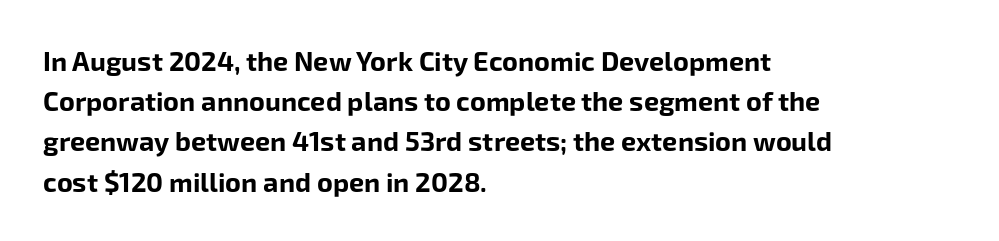
The image shows 27 px bold type, upright; set left-aligned, normal line spacing (1.49x), normal letter spacing, not underlined.
